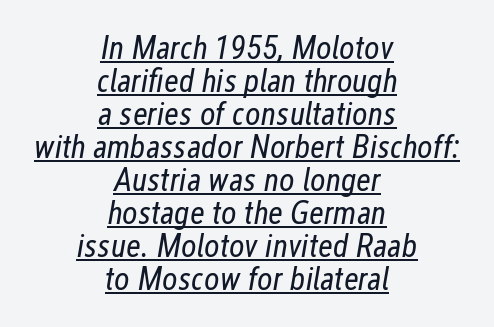
Q: Is the text bold? A: No.
Q: Is the text italic (slanted)? A: Yes, it leans right by about 12 degrees.
Q: Is the text underlined? A: Yes.
Q: How is the paragraph aligned? A: Centered.
Q: Is the spacing between letters normal or unusually wide? A: Normal.
Q: Is the spacing between lines tight, normal or loose? A: Tight.
Q: Width (condensed, normal, or wide)? A: Condensed.
Q: Stroke contrast? A: Low.
Q: x-height? A: Medium.
Q: Monospaced? A: No.
